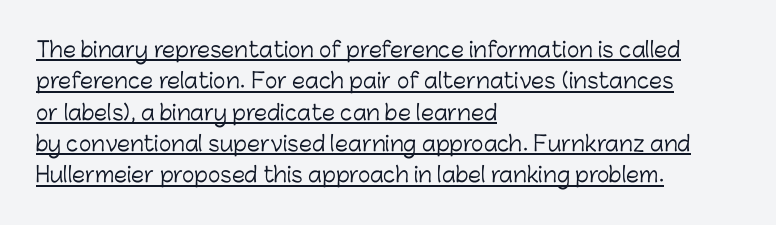
Q: Is the text bold? A: No.
Q: Is the text italic (slanted)? A: No, it is upright.
Q: Is the text underlined? A: Yes.
Q: How is the paragraph aligned? A: Left-aligned.
Q: Is the spacing between letters normal or unusually wide? A: Normal.
Q: Is the spacing between lines tight, normal or loose? A: Normal.
